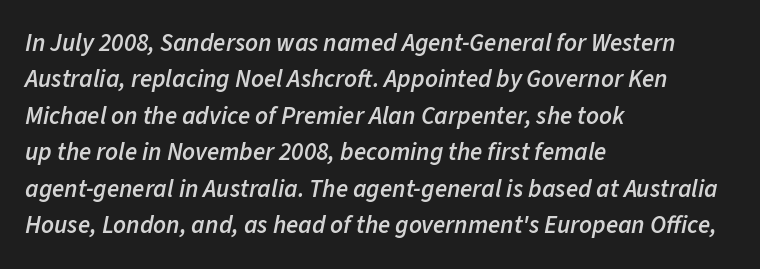
The image shows 25 px text type, italic (leaning right); set left-aligned, normal line spacing (1.46x), normal letter spacing, not underlined.
